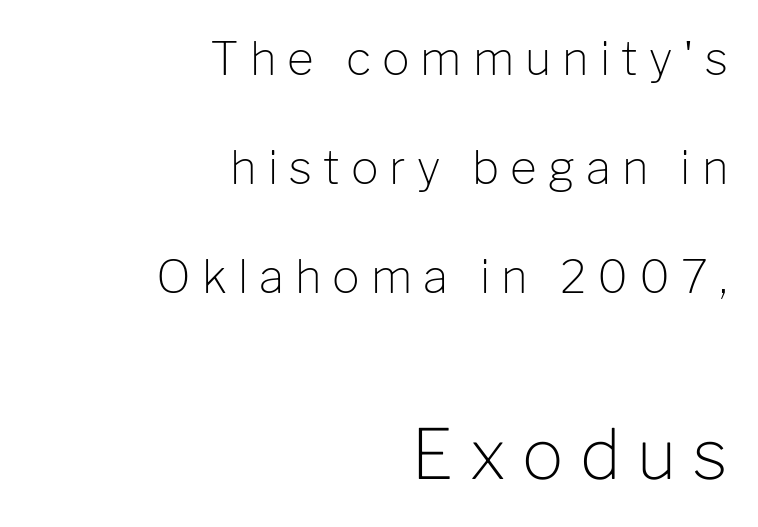
{"serif": "no", "italic": "no", "bold": "no", "weight": "light", "width": "normal", "stroke_contrast": "low", "x_height": "medium", "monospaced": "no", "underline": "no", "align": "right", "line_spacing": "loose", "line_spacing_ratio": 2.37, "letter_spacing": "wide", "letter_spacing_em": 0.24, "larger_block": "second", "size_ratio": 1.5, "glyph_px": 69}
